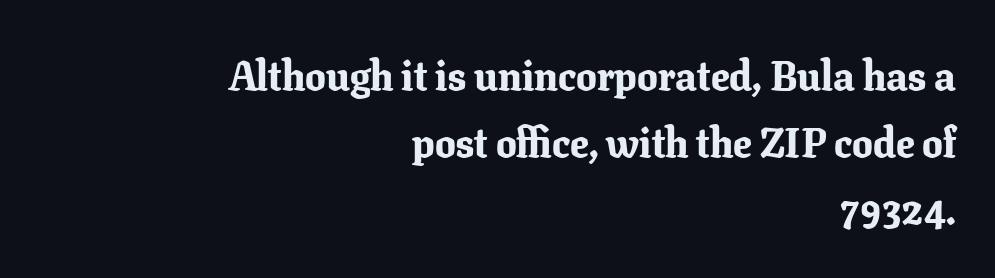
Q: Is the text bold? A: Yes.
Q: Is the text italic (slanted)? A: No, it is upright.
Q: Is the typeface a serif or a sans-serif typeface? A: Serif.
Q: Is the text underlined? A: No.
Q: How is the paragraph aligned? A: Right-aligned.
Q: Is the spacing between letters normal or unusually wide? A: Normal.
Q: Is the spacing between lines tight, normal or loose? A: Normal.
Q: Width (condensed, normal, or wide)? A: Normal.
Q: Stroke contrast? A: Low.
Q: x-height? A: Medium.
Q: Monospaced? A: No.
